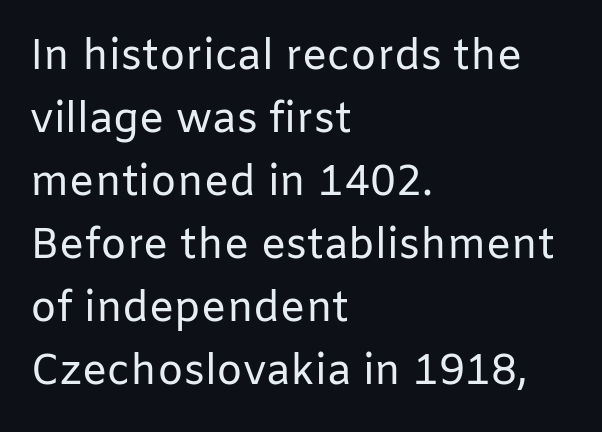
Q: Is the text bold? A: No.
Q: Is the text italic (slanted)? A: No, it is upright.
Q: Is the typeface a serif or a sans-serif typeface? A: Sans-serif.
Q: Is the text underlined? A: No.
Q: How is the paragraph aligned? A: Left-aligned.
Q: Is the spacing between letters normal or unusually wide? A: Normal.
Q: Is the spacing between lines tight, normal or loose? A: Normal.
Q: Width (condensed, normal, or wide)? A: Normal.
Q: Stroke contrast? A: Low.
Q: x-height? A: Medium.
Q: Monospaced? A: No.
